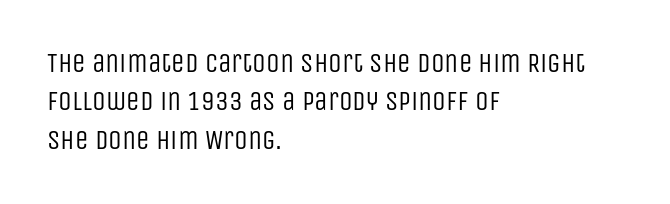
The image shows 27 px text type, upright; set left-aligned, normal line spacing (1.42x), normal letter spacing, not underlined.
